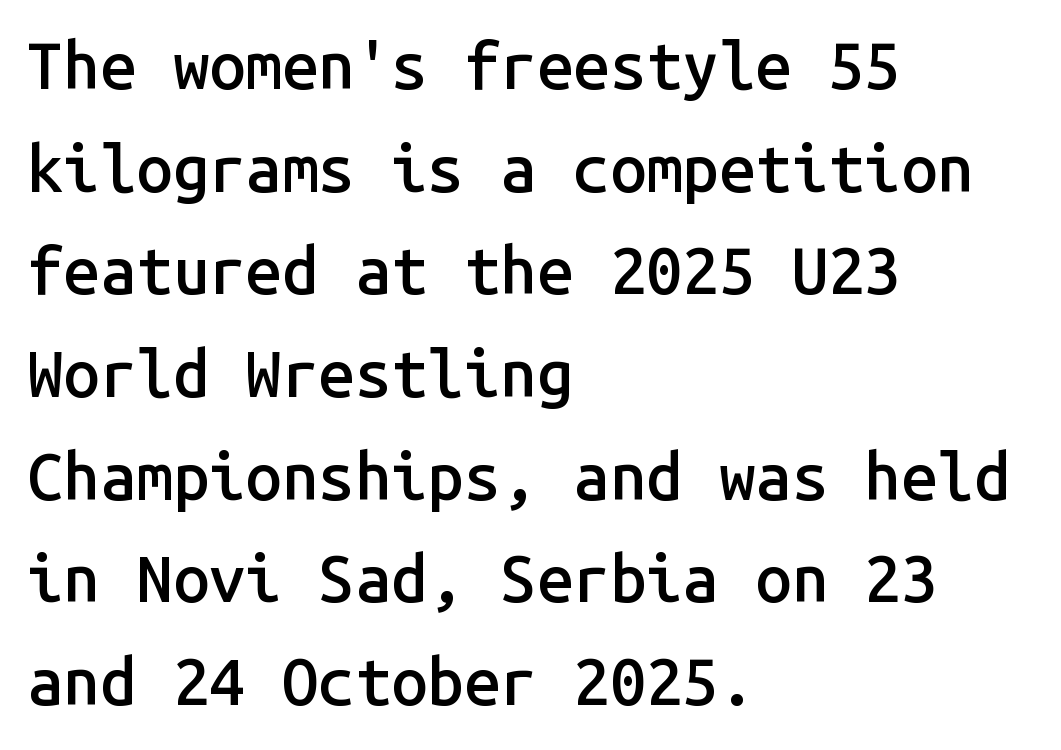
{"serif": "no", "italic": "no", "bold": "semi", "weight": "semibold", "width": "normal", "stroke_contrast": "low", "x_height": "medium", "monospaced": "yes", "underline": "no", "align": "left", "line_spacing": "normal", "line_spacing_ratio": 1.58, "letter_spacing": "normal", "letter_spacing_em": 0.0, "glyph_px": 65}
